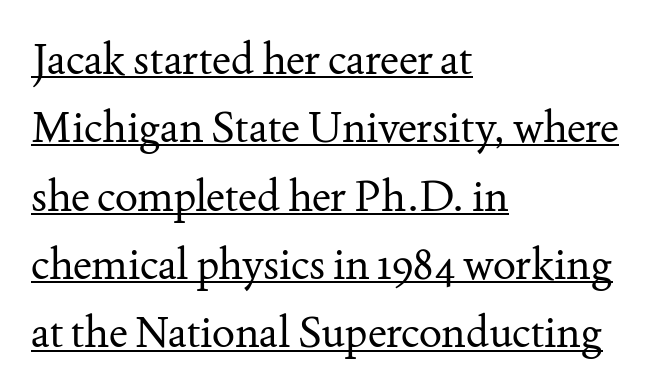
The image shows 43 px regular-weight serif type, upright; set left-aligned, normal line spacing (1.59x), normal letter spacing, underlined; medium stroke contrast and a small x-height.
